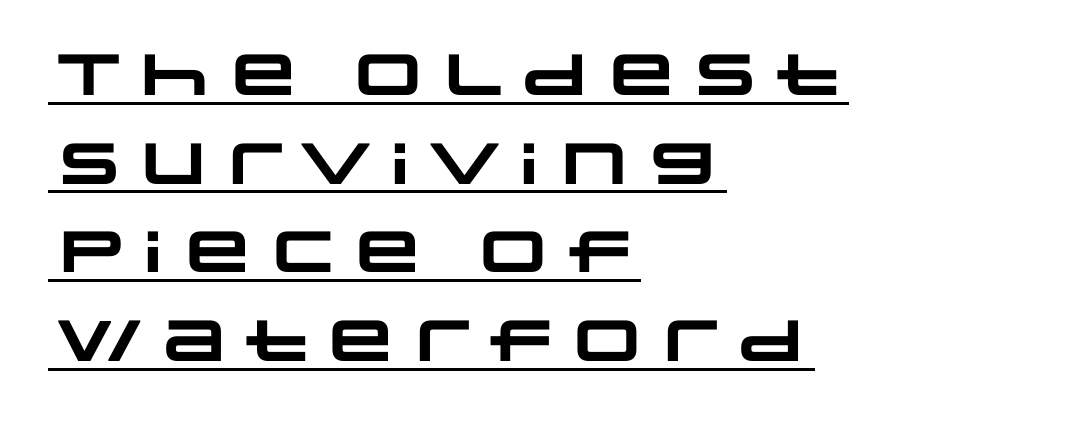
{"serif": "no", "bold": "yes", "weight": "heavy", "width": "wide", "stroke_contrast": "low", "x_height": "large", "monospaced": "no", "underline": "yes", "align": "left", "line_spacing": "normal", "line_spacing_ratio": 1.53, "letter_spacing": "normal", "letter_spacing_em": 0.0, "glyph_px": 58}
